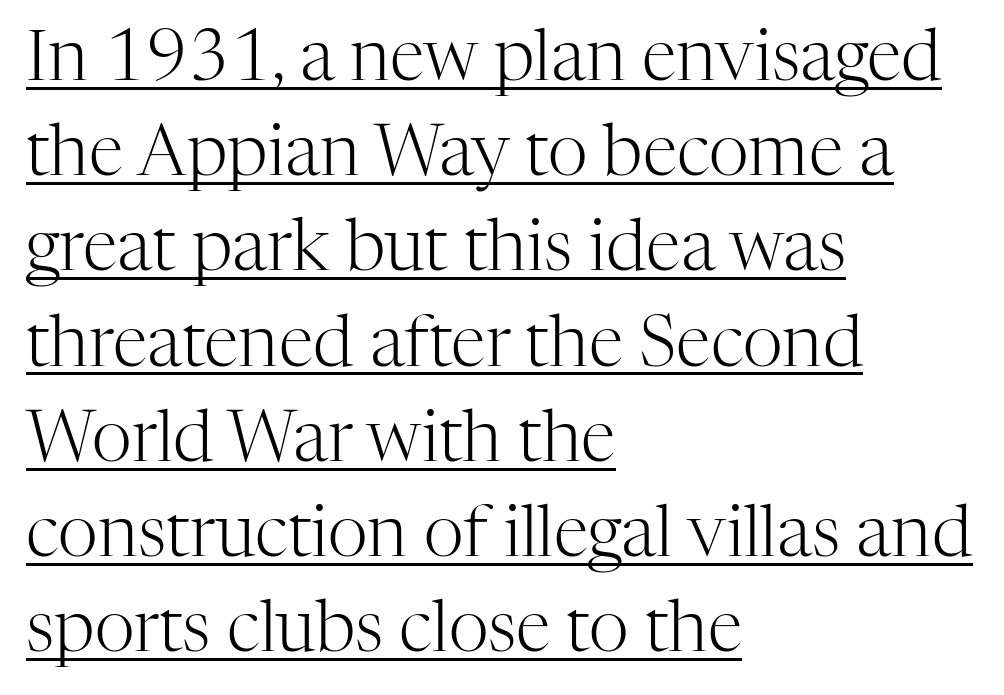
{"serif": "yes", "italic": "no", "bold": "no", "weight": "light", "width": "normal", "stroke_contrast": "high", "x_height": "medium", "monospaced": "no", "underline": "yes", "align": "left", "line_spacing": "normal", "line_spacing_ratio": 1.36, "letter_spacing": "normal", "letter_spacing_em": 0.0, "glyph_px": 70}
